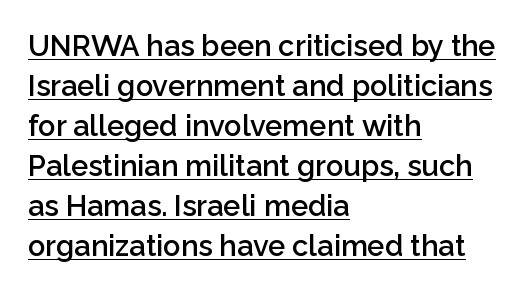
Q: Is the text bold? A: Semi-bold.
Q: Is the text italic (slanted)? A: No, it is upright.
Q: Is the typeface a serif or a sans-serif typeface? A: Sans-serif.
Q: Is the text underlined? A: Yes.
Q: How is the paragraph aligned? A: Left-aligned.
Q: Is the spacing between letters normal or unusually wide? A: Normal.
Q: Is the spacing between lines tight, normal or loose? A: Normal.
Q: Width (condensed, normal, or wide)? A: Normal.
Q: Stroke contrast? A: Low.
Q: x-height? A: Medium.
Q: Monospaced? A: No.
